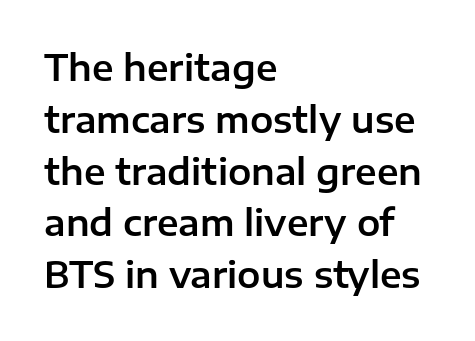
{"serif": "no", "italic": "no", "width": "normal", "stroke_contrast": "low", "x_height": "medium", "monospaced": "no", "underline": "no", "align": "left", "line_spacing": "normal", "line_spacing_ratio": 1.48, "letter_spacing": "normal", "letter_spacing_em": 0.0, "glyph_px": 35}
